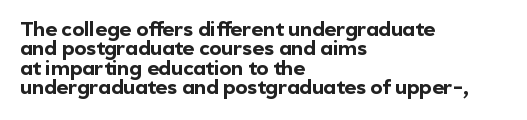
{"italic": "no", "bold": "yes", "underline": "no", "align": "left", "line_spacing": "tight", "line_spacing_ratio": 0.97, "letter_spacing": "normal", "letter_spacing_em": 0.0, "glyph_px": 20}
